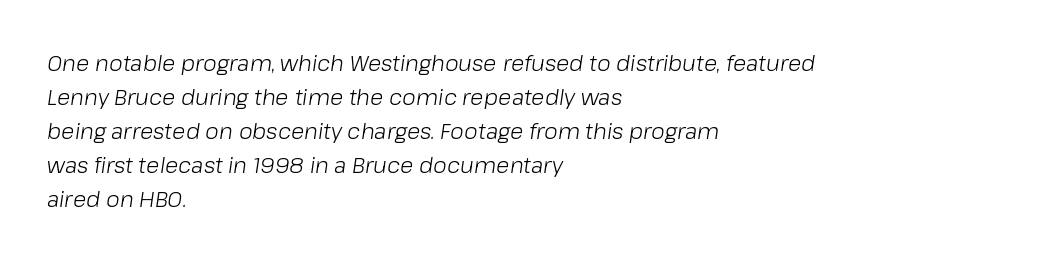
Yep, that's italic — everything's leaning. Does extra space separate the letters? No, they use regular spacing. Letters have the restrained weight of plain body copy at most. What's the leading like? Ordinary, nothing unusual. Honestly, there is no underline to notice here at all.
